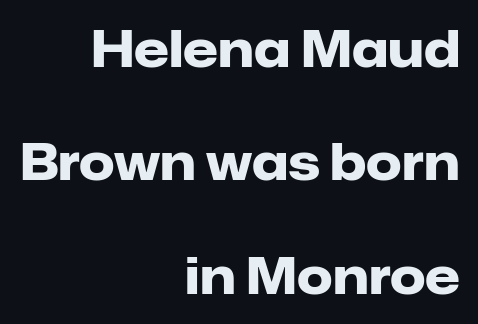
You'd pick this weight for a headline — it's a proper bold. The specimen reads as upright at a glance. Check the space under the baseline: it is left empty. This rendering uses right alignment, leaving the left contour irregular. This sample uses plain, unmodified letter spacing. The rendering uses a large line-height, opening up the rows.
